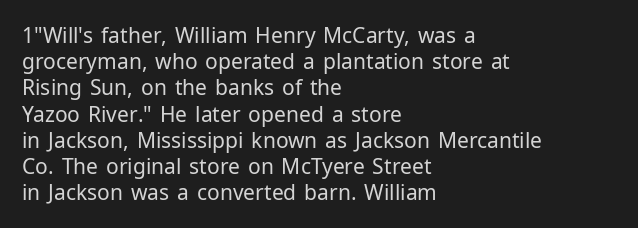
The image shows 21 px text type, upright; set left-aligned, normal line spacing (1.25x), normal letter spacing, not underlined.
